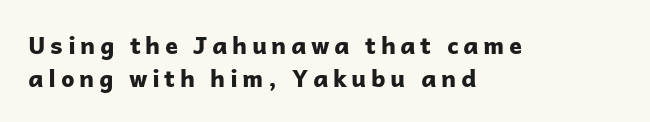
{"italic": "no", "bold": "yes", "underline": "no", "align": "left", "line_spacing": "normal", "line_spacing_ratio": 1.39, "glyph_px": 24}
